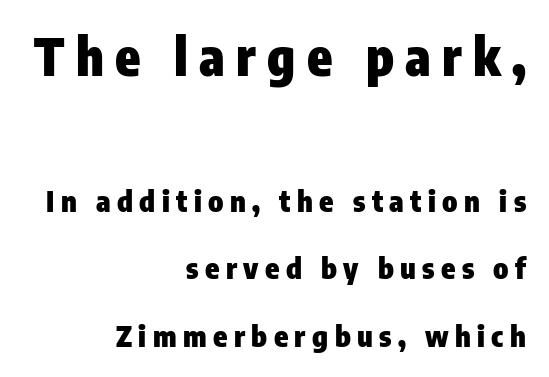
The image shows 51 px heavy, condensed sans-serif type, upright; set right-aligned, loose line spacing (2.32x), unusually wide letter spacing (+0.22 em), not underlined; the first (top) block is 1.76x larger; low stroke contrast and a medium x-height.
